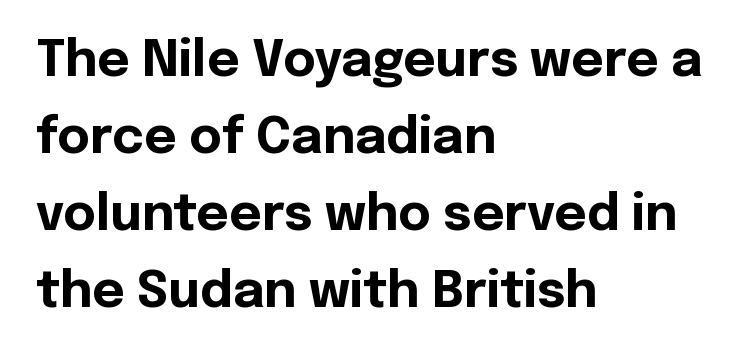
{"serif": "no", "italic": "no", "bold": "yes", "weight": "bold", "width": "normal", "x_height": "medium", "monospaced": "no", "underline": "no", "align": "left", "line_spacing": "normal", "line_spacing_ratio": 1.54, "letter_spacing": "normal", "letter_spacing_em": 0.0, "glyph_px": 50}
